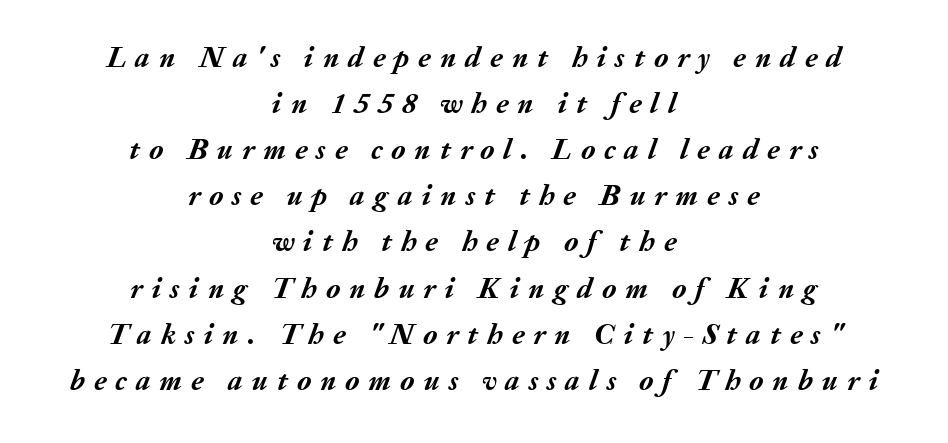
Q: Is the text bold? A: Yes.
Q: Is the text italic (slanted)? A: Yes, it leans right by about 20 degrees.
Q: Is the text underlined? A: No.
Q: How is the paragraph aligned? A: Centered.
Q: Is the spacing between letters normal or unusually wide? A: Unusually wide.
Q: Is the spacing between lines tight, normal or loose? A: Normal.
Q: Width (condensed, normal, or wide)? A: Normal.
Q: Stroke contrast? A: Medium.
Q: x-height? A: Medium.
Q: Monospaced? A: No.
